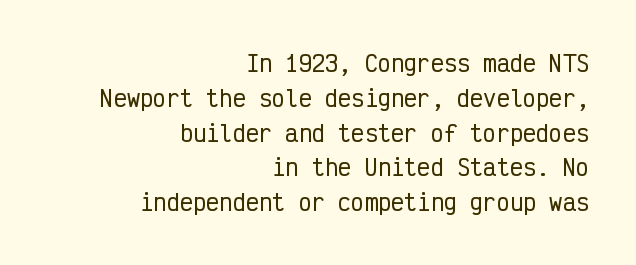
Compared with typical body copy, the letter spacing here is the same. The paragraph has a hard right edge and a soft left edge. This block has exactly the height ordinary leading produces. Words float on clear page, feet unadorned.
